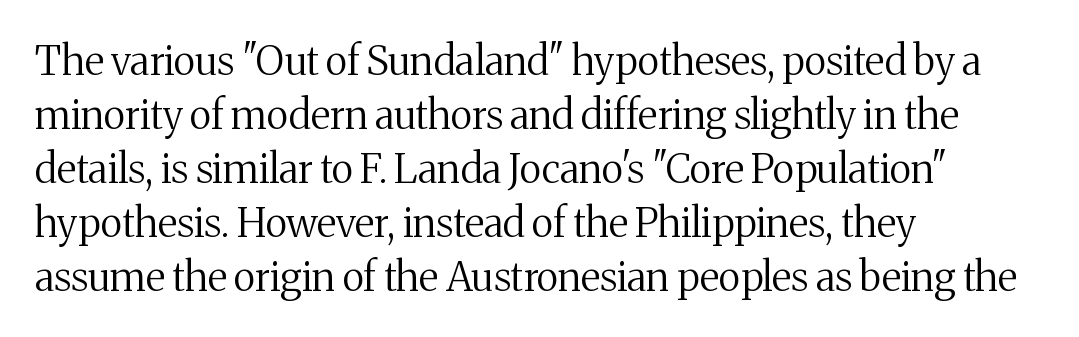
Q: Is the text bold? A: No.
Q: Is the text italic (slanted)? A: No, it is upright.
Q: Is the typeface a serif or a sans-serif typeface? A: Serif.
Q: Is the text underlined? A: No.
Q: How is the paragraph aligned? A: Left-aligned.
Q: Is the spacing between letters normal or unusually wide? A: Normal.
Q: Is the spacing between lines tight, normal or loose? A: Normal.
Q: Width (condensed, normal, or wide)? A: Normal.
Q: Stroke contrast? A: Medium.
Q: x-height? A: Medium.
Q: Monospaced? A: No.
